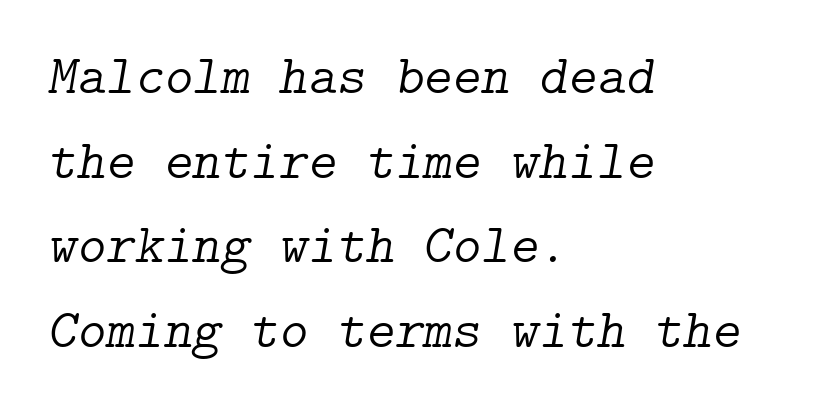
The image shows 55 px light serif type, italic (leaning right); set left-aligned, normal line spacing (1.54x), normal letter spacing, not underlined; low stroke contrast and a medium x-height.
